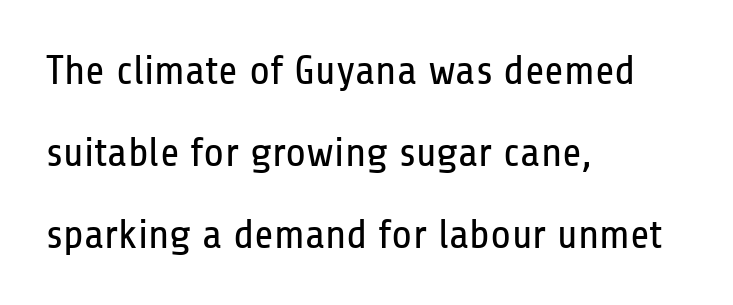
{"serif": "no", "italic": "no", "bold": "no", "weight": "regular", "width": "condensed", "stroke_contrast": "low", "x_height": "medium", "monospaced": "no", "underline": "no", "align": "left", "line_spacing": "loose", "line_spacing_ratio": 1.95, "letter_spacing": "normal", "letter_spacing_em": 0.0, "glyph_px": 42}
